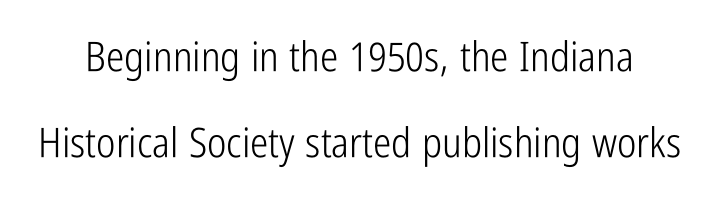
The image shows 41 px light, condensed sans-serif type, upright; set loose line spacing (2.1x), normal letter spacing, not underlined; low stroke contrast and a medium x-height.
